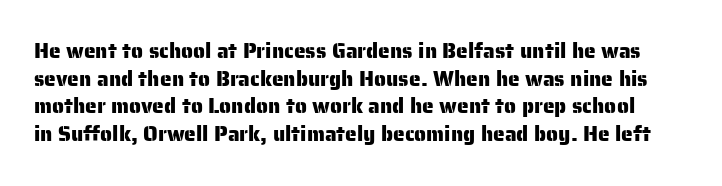
Q: Is the text italic (slanted)? A: No, it is upright.
Q: Is the text underlined? A: No.
Q: Is the spacing between letters normal or unusually wide? A: Normal.
Q: Is the spacing between lines tight, normal or loose? A: Normal.
